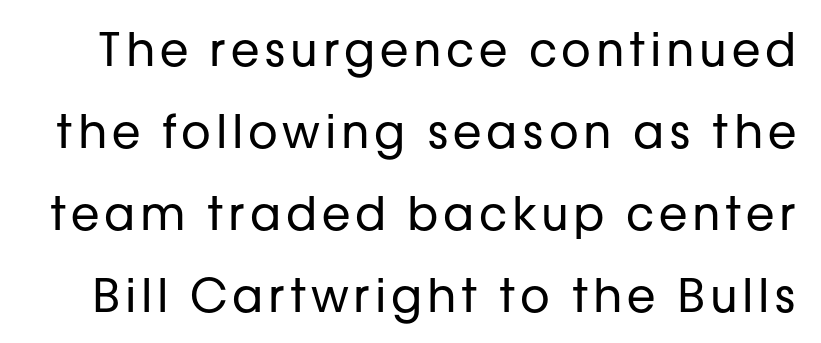
Q: Is the text bold? A: No.
Q: Is the text italic (slanted)? A: No, it is upright.
Q: Is the typeface a serif or a sans-serif typeface? A: Sans-serif.
Q: Is the text underlined? A: No.
Q: Width (condensed, normal, or wide)? A: Normal.
Q: Stroke contrast? A: Low.
Q: x-height? A: Medium.
Q: Monospaced? A: No.
